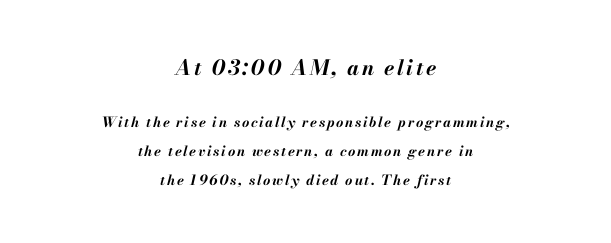
The image shows 21 px bold type, italic (leaning right); set centered, loose line spacing (2.07x), not underlined; the first (top) block is 1.5x larger.
